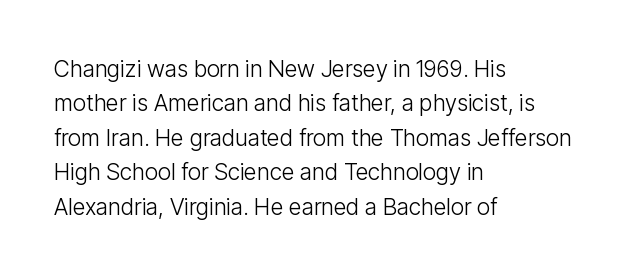
Q: Is the text bold? A: No.
Q: Is the text italic (slanted)? A: No, it is upright.
Q: Is the text underlined? A: No.
Q: How is the paragraph aligned? A: Left-aligned.
Q: Is the spacing between letters normal or unusually wide? A: Normal.
Q: Is the spacing between lines tight, normal or loose? A: Normal.
